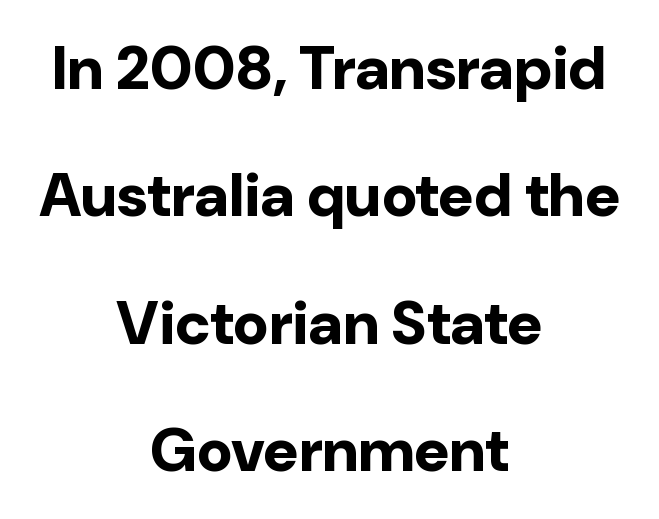
Q: Is the text bold? A: Yes.
Q: Is the text italic (slanted)? A: No, it is upright.
Q: Is the typeface a serif or a sans-serif typeface? A: Sans-serif.
Q: Is the text underlined? A: No.
Q: How is the paragraph aligned? A: Centered.
Q: Is the spacing between letters normal or unusually wide? A: Normal.
Q: Is the spacing between lines tight, normal or loose? A: Loose.
Q: Width (condensed, normal, or wide)? A: Normal.
Q: Stroke contrast? A: Low.
Q: x-height? A: Medium.
Q: Monospaced? A: No.
